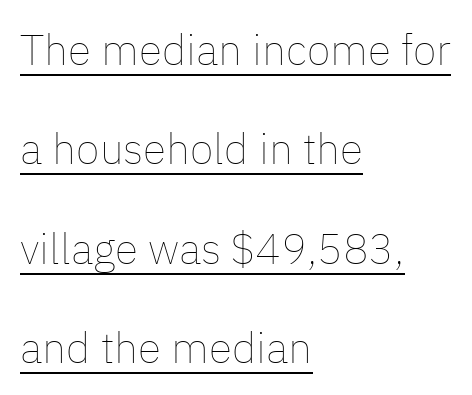
Ascenders rise straight up at ninety degrees. No chunkiness to these letters — they're not bold. Varying glyph widths throughout — classic text-font behaviour. Compared with typical body copy, the letter spacing here is the same. The face used here appears with an underline applied. This sample trades compactness for vertical openness between lines.
